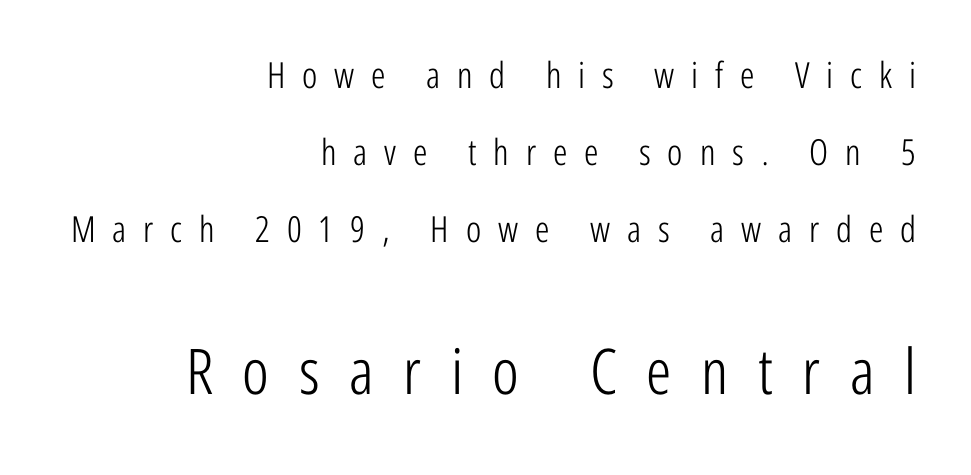
The image shows 63 px light, condensed sans-serif type, upright; set right-aligned, loose line spacing (2.14x), unusually wide letter spacing (+0.47 em), not underlined; the second (bottom) block is 1.75x larger; low stroke contrast and a medium x-height.
